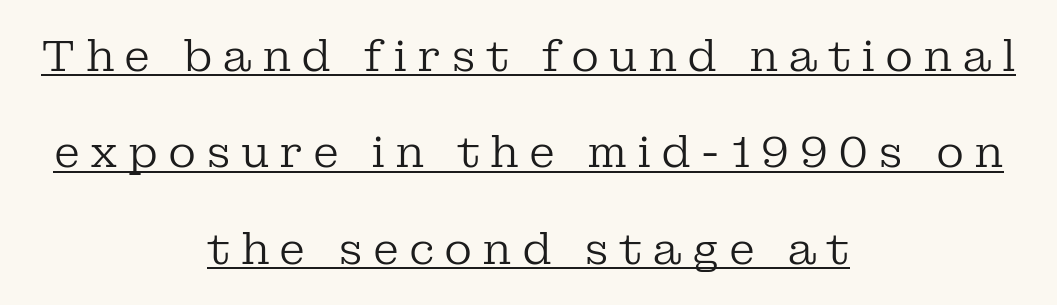
The image shows 43 px regular-weight serif type, upright; set centered, loose line spacing (2.24x), unusually wide letter spacing (+0.23 em), underlined; low stroke contrast and a medium x-height.
